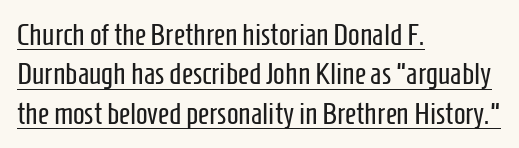
Q: Is the text bold? A: No.
Q: Is the text italic (slanted)? A: No, it is upright.
Q: Is the typeface a serif or a sans-serif typeface? A: Sans-serif.
Q: Is the text underlined? A: Yes.
Q: How is the paragraph aligned? A: Left-aligned.
Q: Is the spacing between letters normal or unusually wide? A: Normal.
Q: Is the spacing between lines tight, normal or loose? A: Normal.
Q: Width (condensed, normal, or wide)? A: Condensed.
Q: Stroke contrast? A: Low.
Q: x-height? A: Medium.
Q: Monospaced? A: No.
